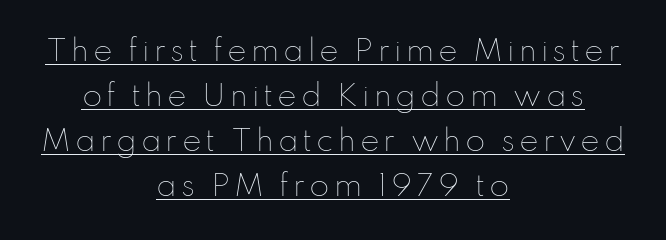
{"italic": "no", "bold": "no", "weight": "thin", "width": "normal", "stroke_contrast": "low", "x_height": "small", "monospaced": "no", "underline": "yes", "align": "center", "line_spacing": "normal", "line_spacing_ratio": 1.55, "glyph_px": 29}
